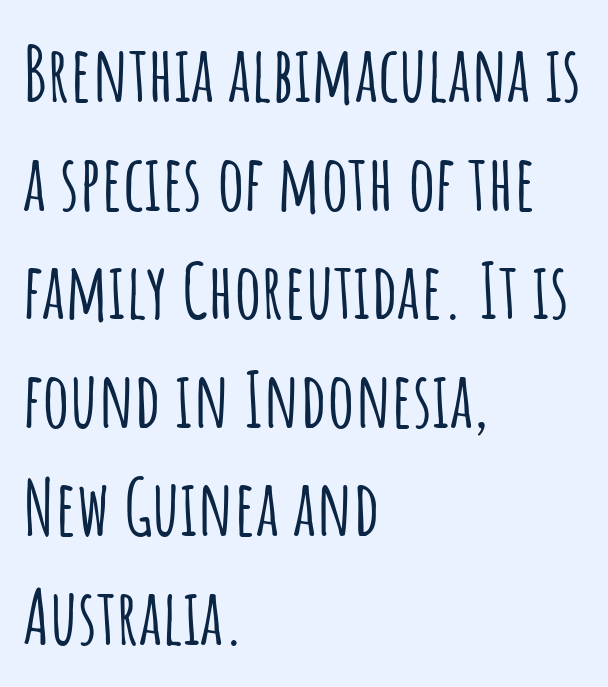
Q: Is the text italic (slanted)? A: No, it is upright.
Q: Is the typeface a serif or a sans-serif typeface? A: Sans-serif.
Q: Is the text underlined? A: No.
Q: How is the paragraph aligned? A: Left-aligned.
Q: Is the spacing between letters normal or unusually wide? A: Normal.
Q: Is the spacing between lines tight, normal or loose? A: Normal.
Q: Width (condensed, normal, or wide)? A: Condensed.
Q: Stroke contrast? A: Low.
Q: x-height? A: Large.
Q: Monospaced? A: No.
